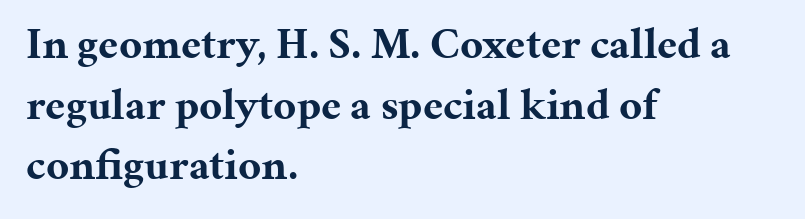
Q: Is the text bold? A: Yes.
Q: Is the text italic (slanted)? A: No, it is upright.
Q: Is the typeface a serif or a sans-serif typeface? A: Serif.
Q: Is the text underlined? A: No.
Q: How is the paragraph aligned? A: Left-aligned.
Q: Is the spacing between letters normal or unusually wide? A: Normal.
Q: Is the spacing between lines tight, normal or loose? A: Normal.
Q: Width (condensed, normal, or wide)? A: Normal.
Q: Stroke contrast? A: Medium.
Q: x-height? A: Medium.
Q: Monospaced? A: No.
